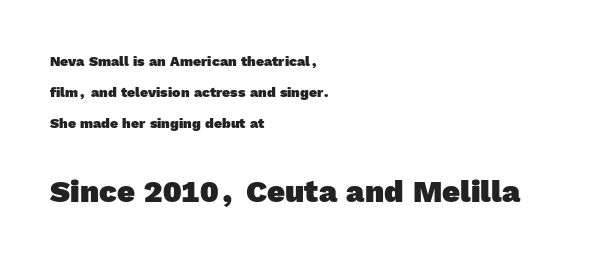
Q: Is the text bold? A: Yes.
Q: Is the typeface a serif or a sans-serif typeface? A: Sans-serif.
Q: Is the text underlined? A: No.
Q: How is the paragraph aligned? A: Left-aligned.
Q: Is the spacing between letters normal or unusually wide? A: Normal.
Q: Is the spacing between lines tight, normal or loose? A: Loose.
Q: Which block of text is set in a larger size, the first (top) or the second (bottom)? A: The second (bottom) one.
Q: Width (condensed, normal, or wide)? A: Normal.
Q: x-height? A: Medium.
Q: Monospaced? A: No.
